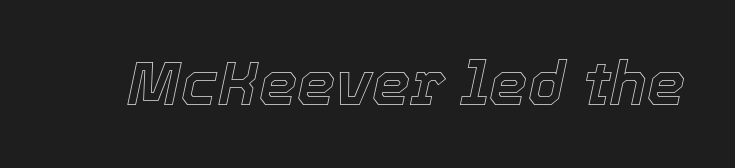
Q: Is the text italic (slanted)? A: Yes, it leans right by about 12 degrees.
Q: Is the text underlined? A: No.
Q: Is the spacing between letters normal or unusually wide? A: Normal.
Q: Width (condensed, normal, or wide)? A: Normal.
Q: x-height? A: Medium.
Q: Monospaced? A: No.
